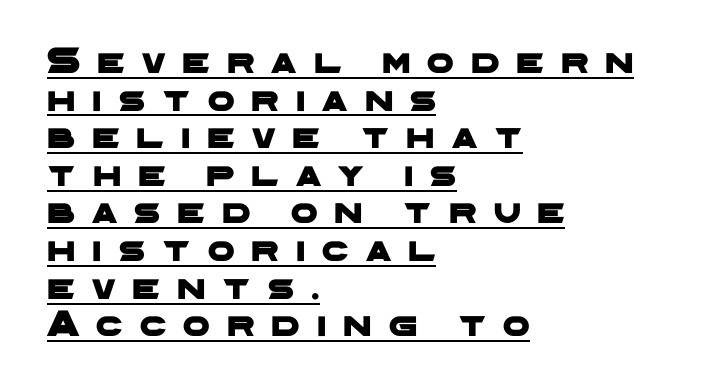
Q: Is the typeface a serif or a sans-serif typeface? A: Sans-serif.
Q: Is the text underlined? A: Yes.
Q: How is the paragraph aligned? A: Left-aligned.
Q: Is the spacing between letters normal or unusually wide? A: Unusually wide.
Q: Is the spacing between lines tight, normal or loose? A: Tight.
Q: Width (condensed, normal, or wide)? A: Wide.
Q: Stroke contrast? A: Low.
Q: x-height? A: Medium.
Q: Monospaced? A: No.
